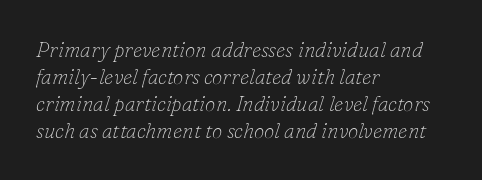
The image shows 21 px text type, italic (leaning right); set left-aligned, normal line spacing (1.28x), normal letter spacing, not underlined.
